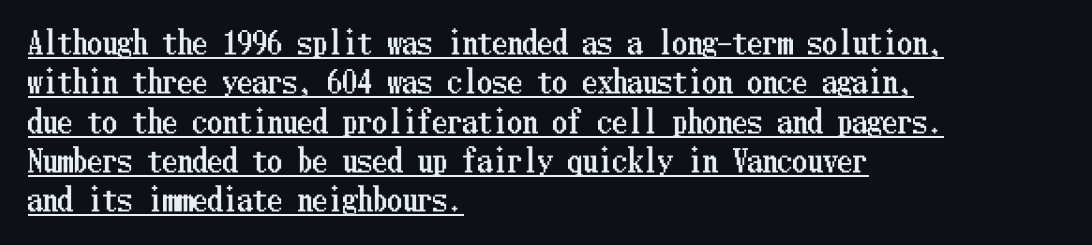
{"italic": "no", "width": "condensed", "stroke_contrast": "low", "x_height": "medium", "underline": "yes", "align": "left", "line_spacing": "normal", "line_spacing_ratio": 1.31, "letter_spacing": "normal", "letter_spacing_em": 0.0, "glyph_px": 30}
